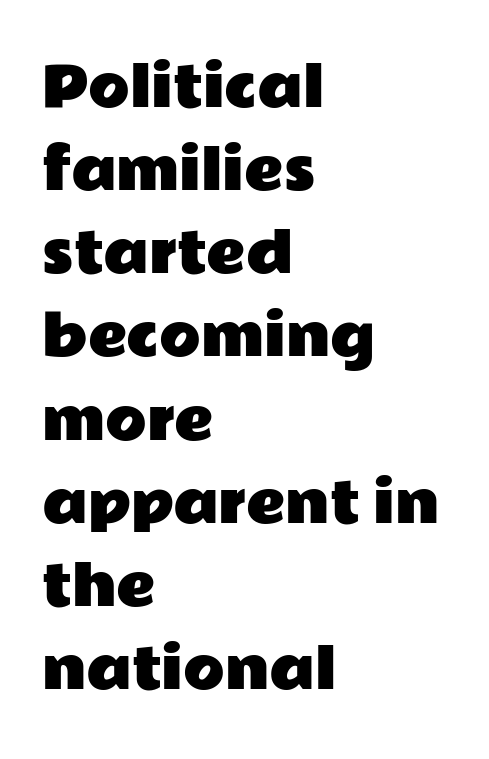
Q: Is the text italic (slanted)? A: No, it is upright.
Q: Is the typeface a serif or a sans-serif typeface? A: Sans-serif.
Q: Is the text underlined? A: No.
Q: How is the paragraph aligned? A: Left-aligned.
Q: Is the spacing between letters normal or unusually wide? A: Normal.
Q: Is the spacing between lines tight, normal or loose? A: Normal.
Q: Width (condensed, normal, or wide)? A: Wide.
Q: Stroke contrast? A: Low.
Q: x-height? A: Medium.
Q: Monospaced? A: No.
